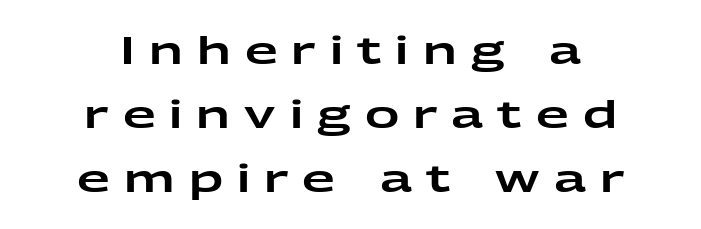
Line starts and ends both wander, symmetrically. Does the lettering tilt? It doesn't — this is upright. Character widths vary here, with narrow letters taking less room than wide ones. A typesetter would call this leading conventional body-copy spacing. Does extra space separate the letters? Yes, quite a lot of it.
